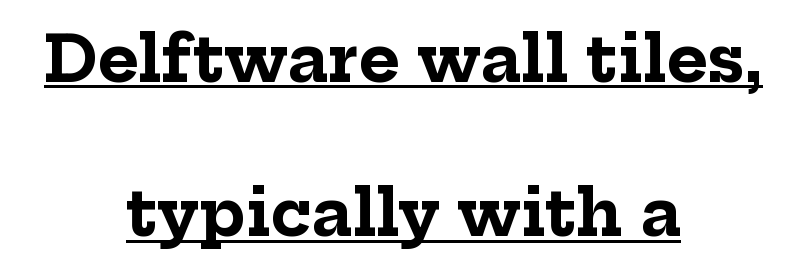
This sample has the flowing, uneven cadence of proportional lettering. You could call the tracking neutral — neither tight nor loose. Honestly, the rows look like they've been pulled way apart. Which margin do the lines hug? Neither — every line sits in the middle. Are there feet on the stems? There are — it's a serif. The letters are bold, with thick, heavy strokes.
